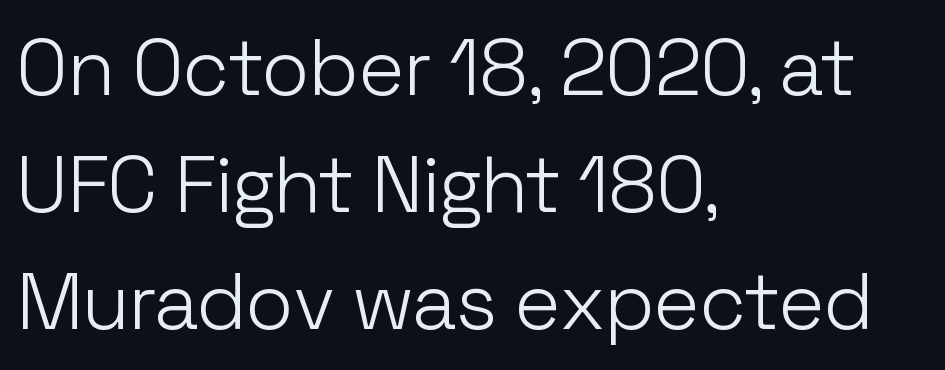
{"serif": "no", "italic": "no", "bold": "no", "weight": "light", "width": "normal", "stroke_contrast": "low", "x_height": "medium", "monospaced": "no", "underline": "no", "align": "left", "line_spacing": "normal", "line_spacing_ratio": 1.48, "letter_spacing": "normal", "letter_spacing_em": 0.0, "glyph_px": 79}
